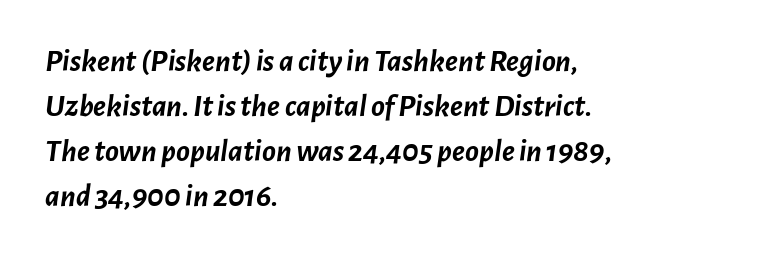
The image shows 32 px semibold type, italic (leaning right); set left-aligned, normal line spacing (1.41x), normal letter spacing, not underlined; low stroke contrast and a medium x-height.
